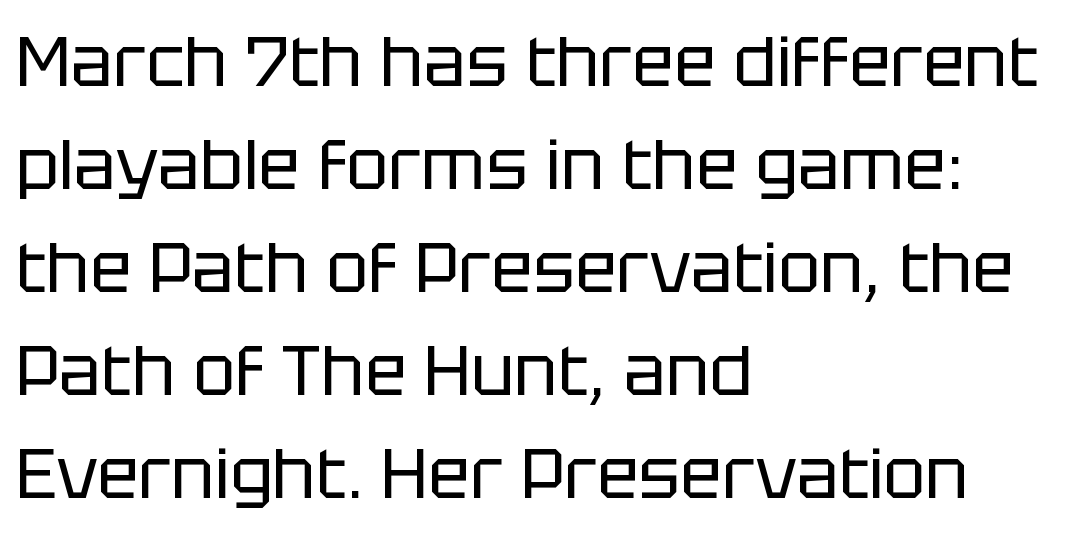
Nope, not italic — everything's standing straight. Here the glyphs are tracked normally, forming tight word shapes. Stem width sits at or under what a default text font uses. Note the varied advance widths — an 'i' is clearly narrower than an 'm'.
